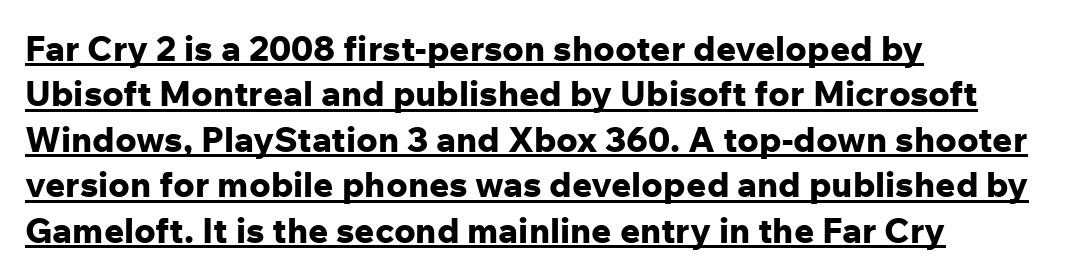
The letters advance in unequal steps, a hallmark of proportional type. The typesetting leans heavy: a genuine bold. There is no visible air inserted between adjacent glyphs. The paragraph has a hard left edge and a soft right edge.
